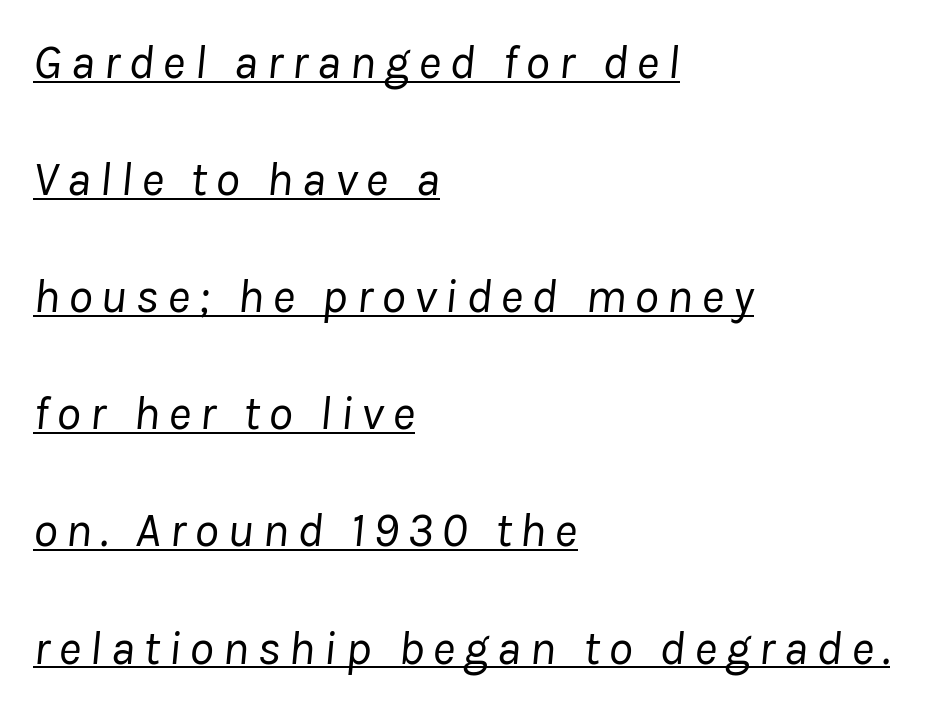
The image shows 49 px regular-weight type, italic (leaning right); set left-aligned, loose line spacing (2.39x), underlined; low stroke contrast and a medium x-height.
